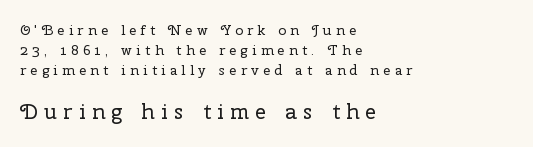
The image shows 21 px text type, upright; set left-aligned, normal line spacing (1.44x), unusually wide letter spacing (+0.31 em), not underlined; the second (bottom) block is 1.5x larger.
